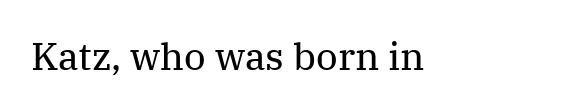
Q: Is the text bold? A: No.
Q: Is the text italic (slanted)? A: No, it is upright.
Q: Is the typeface a serif or a sans-serif typeface? A: Serif.
Q: Is the text underlined? A: No.
Q: Is the spacing between letters normal or unusually wide? A: Normal.
Q: Width (condensed, normal, or wide)? A: Normal.
Q: Stroke contrast? A: Medium.
Q: x-height? A: Medium.
Q: Monospaced? A: No.
